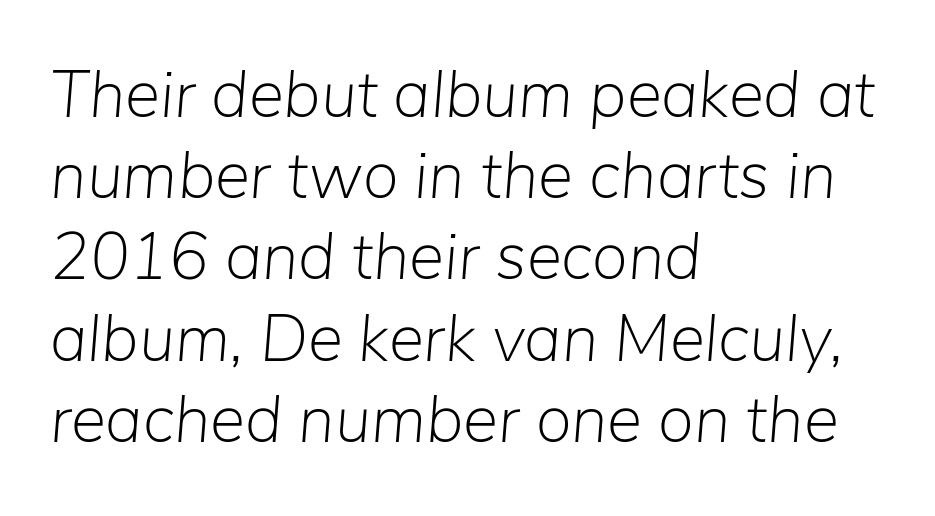
The image shows 66 px light type, italic (leaning right); set left-aligned, line spacing 1.23x, normal letter spacing, not underlined; low stroke contrast and a medium x-height.
